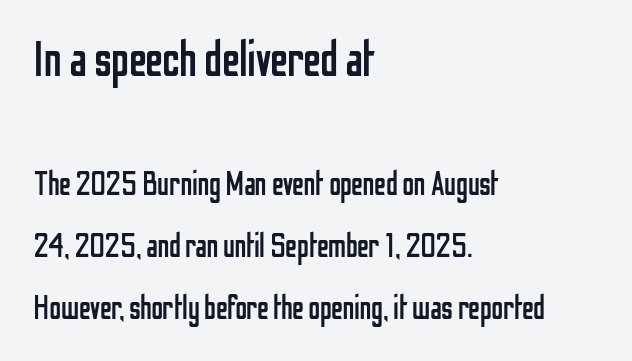
Q: Is the text bold? A: No.
Q: Is the text italic (slanted)? A: No, it is upright.
Q: Is the typeface a serif or a sans-serif typeface? A: Sans-serif.
Q: Is the text underlined? A: No.
Q: How is the paragraph aligned? A: Left-aligned.
Q: Is the spacing between letters normal or unusually wide? A: Normal.
Q: Which block of text is set in a larger size, the first (top) or the second (bottom)? A: The first (top) one.
Q: Width (condensed, normal, or wide)? A: Condensed.
Q: Stroke contrast? A: Low.
Q: x-height? A: Medium.
Q: Monospaced? A: No.
